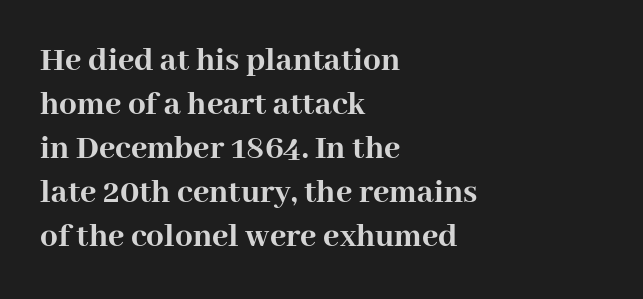
Spacing between characters is what you'd get straight out of the box. Each line starts at the same left margin while the right side varies. Quick note: interline space is typical. Regarding serifs, this sample has them. These lines are rendered in a variable-pitch font.
